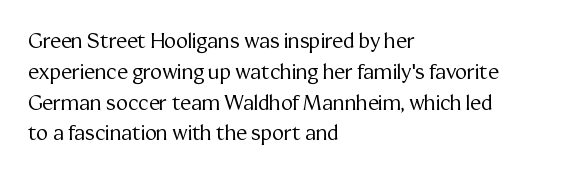
The image shows 20 px text type, upright; set left-aligned, normal line spacing (1.54x), normal letter spacing, not underlined.
